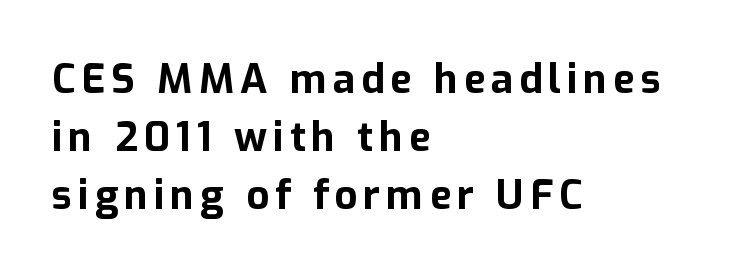
Q: Is the text bold? A: Yes.
Q: Is the text italic (slanted)? A: No, it is upright.
Q: Is the typeface a serif or a sans-serif typeface? A: Sans-serif.
Q: Is the text underlined? A: No.
Q: How is the paragraph aligned? A: Left-aligned.
Q: Is the spacing between lines tight, normal or loose? A: Normal.
Q: Width (condensed, normal, or wide)? A: Normal.
Q: Stroke contrast? A: Low.
Q: x-height? A: Medium.
Q: Monospaced? A: No.
